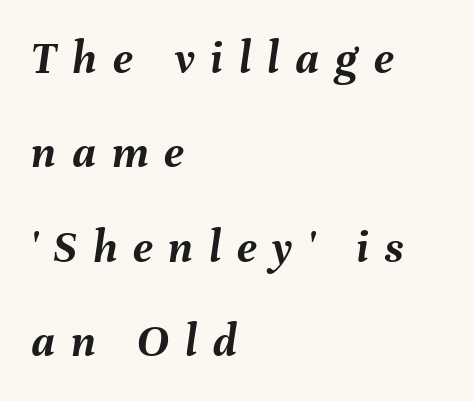
{"italic": "yes", "lean": "right", "slant_degrees": 8, "bold": "yes", "weight": "semibold", "width": "normal", "stroke_contrast": "medium", "x_height": "medium", "monospaced": "no", "underline": "no", "align": "left", "line_spacing": "loose", "line_spacing_ratio": 2.01, "letter_spacing": "wide", "letter_spacing_em": 0.34, "glyph_px": 47}
